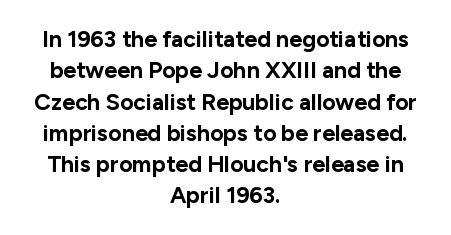
{"italic": "no", "bold": "yes", "underline": "no", "align": "center", "line_spacing": "normal", "line_spacing_ratio": 1.36, "letter_spacing": "normal", "letter_spacing_em": 0.0, "glyph_px": 23}
